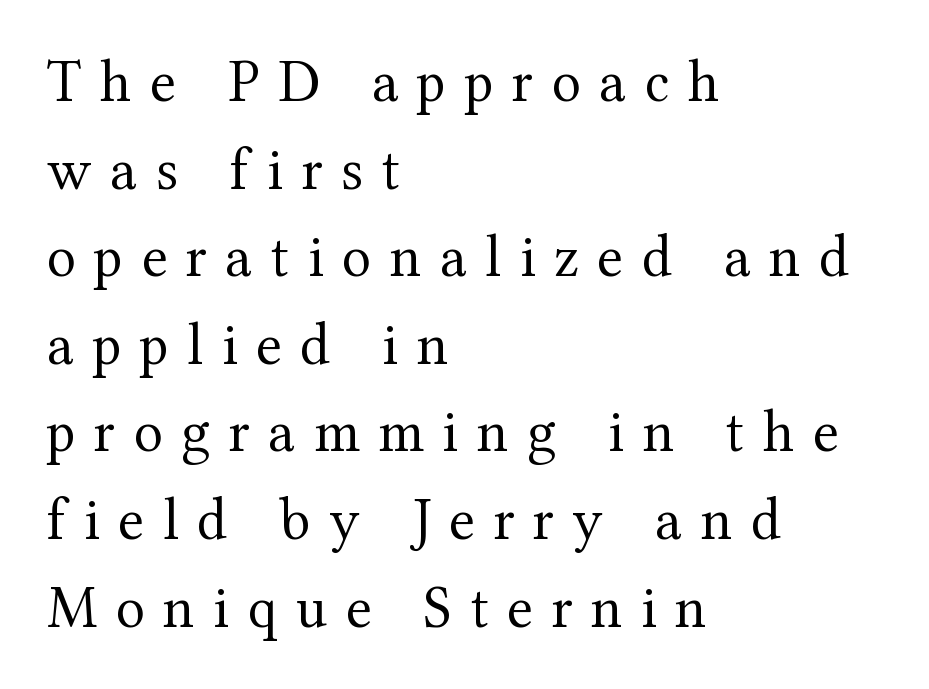
Q: Is the text bold? A: No.
Q: Is the text italic (slanted)? A: No, it is upright.
Q: Is the typeface a serif or a sans-serif typeface? A: Serif.
Q: Is the text underlined? A: No.
Q: How is the paragraph aligned? A: Left-aligned.
Q: Is the spacing between letters normal or unusually wide? A: Unusually wide.
Q: Is the spacing between lines tight, normal or loose? A: Normal.
Q: Width (condensed, normal, or wide)? A: Normal.
Q: Stroke contrast? A: Medium.
Q: x-height? A: Medium.
Q: Monospaced? A: No.
